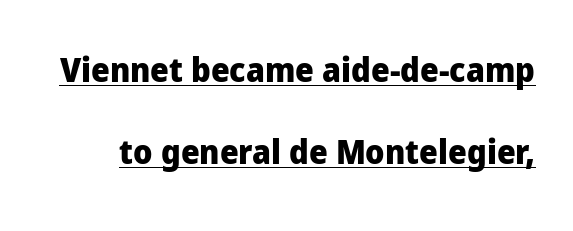
The image shows 33 px heavy sans-serif type, upright; set loose line spacing (2.48x), normal letter spacing, underlined; low stroke contrast and a medium x-height.
